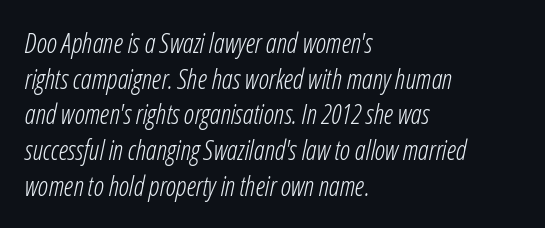
The image shows 27 px text type, italic (leaning right); set left-aligned, normal line spacing (1.32x), normal letter spacing, not underlined.
